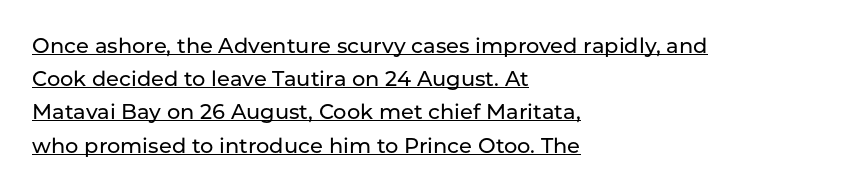
The image shows 21 px text type, upright; set left-aligned, normal line spacing (1.58x), normal letter spacing, underlined.
